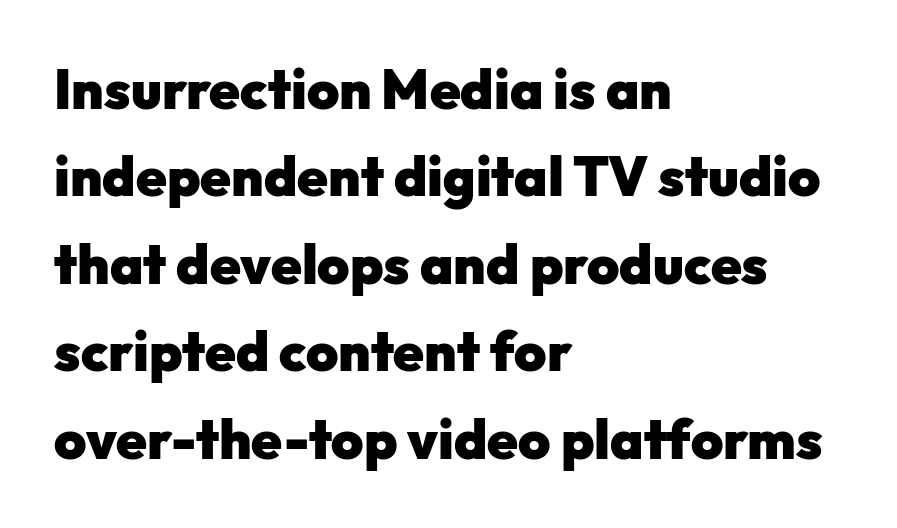
Think of a printed novel: that variable character pitch is what you see here. Summary of weight: heavy, a full bold. All the whitespace from short lines collects on the right. Each new line begins a customary step beneath the previous one.
